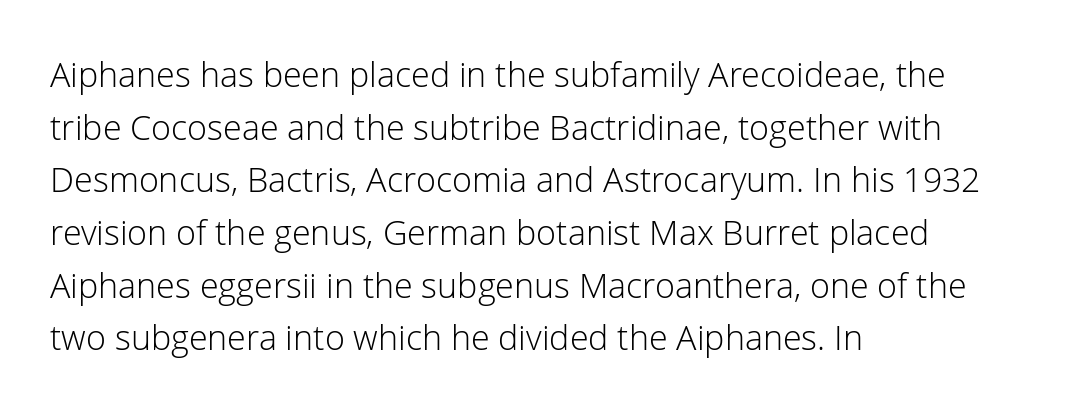
Q: Is the text bold? A: No.
Q: Is the text italic (slanted)? A: No, it is upright.
Q: Is the typeface a serif or a sans-serif typeface? A: Sans-serif.
Q: Is the text underlined? A: No.
Q: How is the paragraph aligned? A: Left-aligned.
Q: Is the spacing between letters normal or unusually wide? A: Normal.
Q: Is the spacing between lines tight, normal or loose? A: Normal.
Q: Width (condensed, normal, or wide)? A: Normal.
Q: Stroke contrast? A: Low.
Q: x-height? A: Medium.
Q: Monospaced? A: No.
